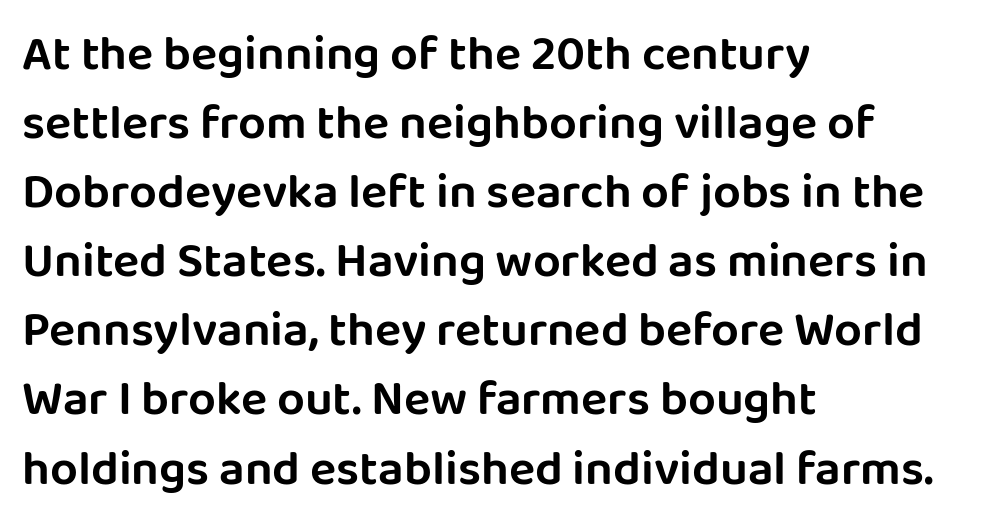
The image shows 49 px sans-serif type, upright; set left-aligned, normal line spacing (1.41x), normal letter spacing, not underlined; low stroke contrast and a large x-height.
